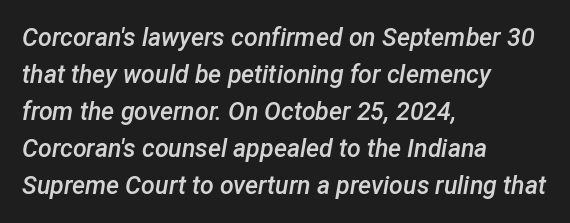
Casual observation: everything's shoved over to the left. Compared with an ordinary text face, these strokes are moderately heavier — a semibold. Any mark beneath the type? The region is blank. Style check: oblique. A normal amount of white space separates one row of letters from the next.
